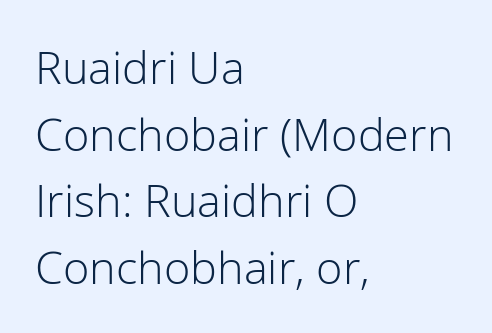
Short and long lines alike share a common starting point at left. The face looks like a standard text weight, possibly lighter. The lines sit at an ordinary, default distance from one another. Looks like regular typesetting: each glyph gets only the width it needs. Students, note that the glyphs here touch the page at normal intervals.
